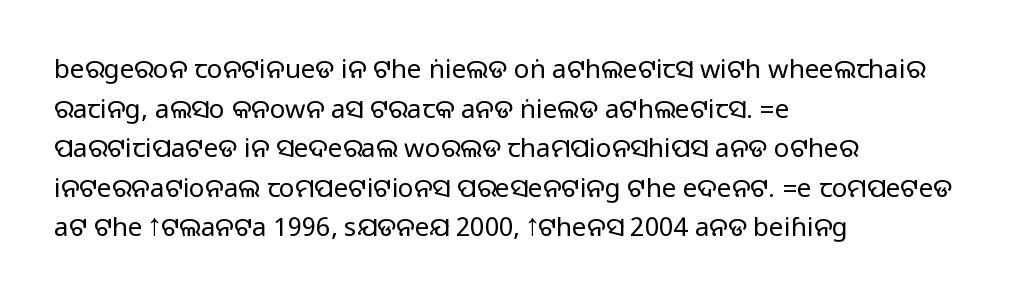
Q: Is the text italic (slanted)? A: No, it is upright.
Q: Is the text underlined? A: No.
Q: How is the paragraph aligned? A: Left-aligned.
Q: Is the spacing between letters normal or unusually wide? A: Normal.
Q: Is the spacing between lines tight, normal or loose? A: Normal.
